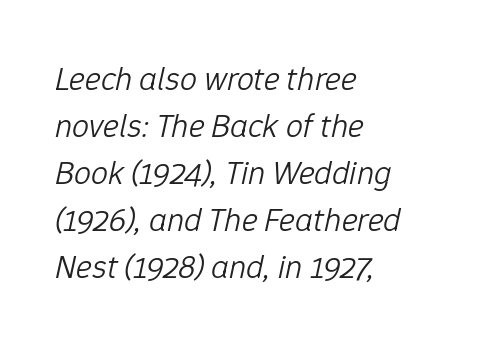
Q: Is the text bold? A: No.
Q: Is the text italic (slanted)? A: Yes, it leans right by about 12 degrees.
Q: Is the text underlined? A: No.
Q: How is the paragraph aligned? A: Left-aligned.
Q: Is the spacing between letters normal or unusually wide? A: Normal.
Q: Is the spacing between lines tight, normal or loose? A: Normal.
Q: Width (condensed, normal, or wide)? A: Normal.
Q: Stroke contrast? A: Low.
Q: x-height? A: Medium.
Q: Monospaced? A: No.
